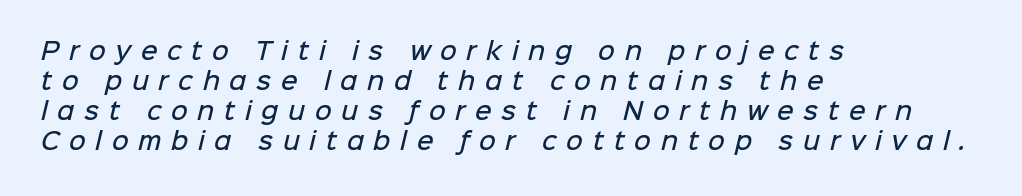
{"bold": "semi", "underline": "no", "align": "left", "line_spacing": "normal", "line_spacing_ratio": 1.3, "letter_spacing": "wide", "letter_spacing_em": 0.42, "glyph_px": 23}
